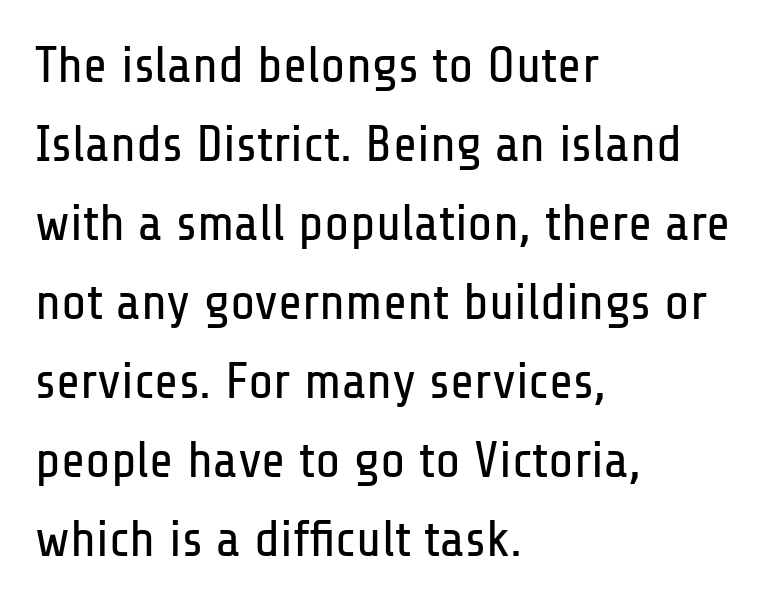
Teacher's note: observe the even left margin — that is flush-left alignment. Descenders hang freely into open space. Looks like regular typesetting: each glyph gets only the width it needs. The passage shown is not bold in any degree. Check where the strokes stop: nothing finishes them off — pure sans. The block of text has a typical density, with ordinary space between rows.
